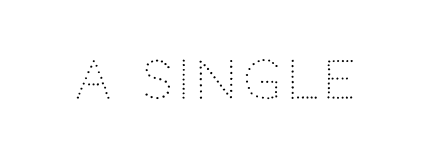
Each letter keeps its own natural width here, so spacing adapts to shape. Any mark beneath the type? The region is blank. What kind of face is this? One without serifs — a sans. Weight class: somewhere from thin through regular. Posture: upright roman.
